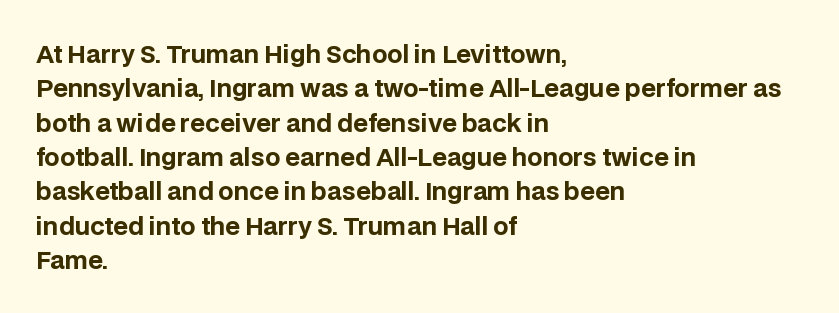
Q: Is the text bold? A: Yes.
Q: Is the text italic (slanted)? A: No, it is upright.
Q: Is the text underlined? A: No.
Q: How is the paragraph aligned? A: Left-aligned.
Q: Is the spacing between letters normal or unusually wide? A: Normal.
Q: Is the spacing between lines tight, normal or loose? A: Normal.
